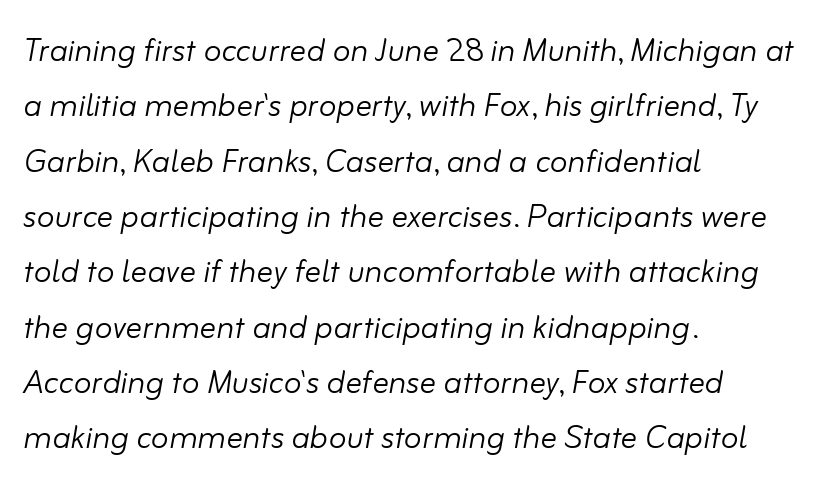
Just letters on the line, the space beneath them empty. Note the varied advance widths — an 'i' is clearly narrower than an 'm'. Characters follow at the spacing the type designer built in. The face looks like a standard text weight, possibly lighter. The ragged edge is on the right, which tells us the setting is flush left.
